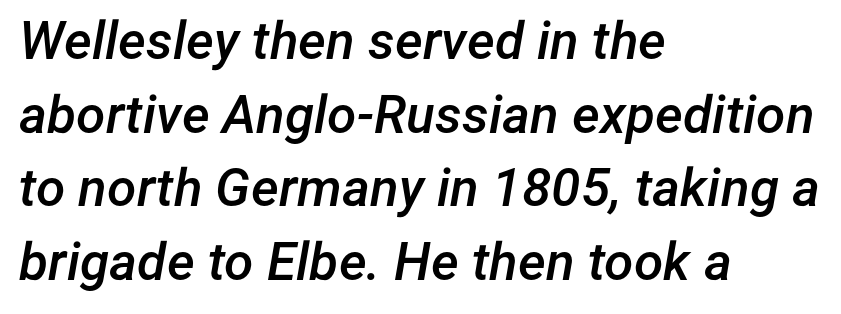
A typesetter would call this proportional, since set widths differ per character. Each new line begins a customary step beneath the previous one. These lines keep a tight, regular rhythm from letter to letter. It's the slanting kind of type.
